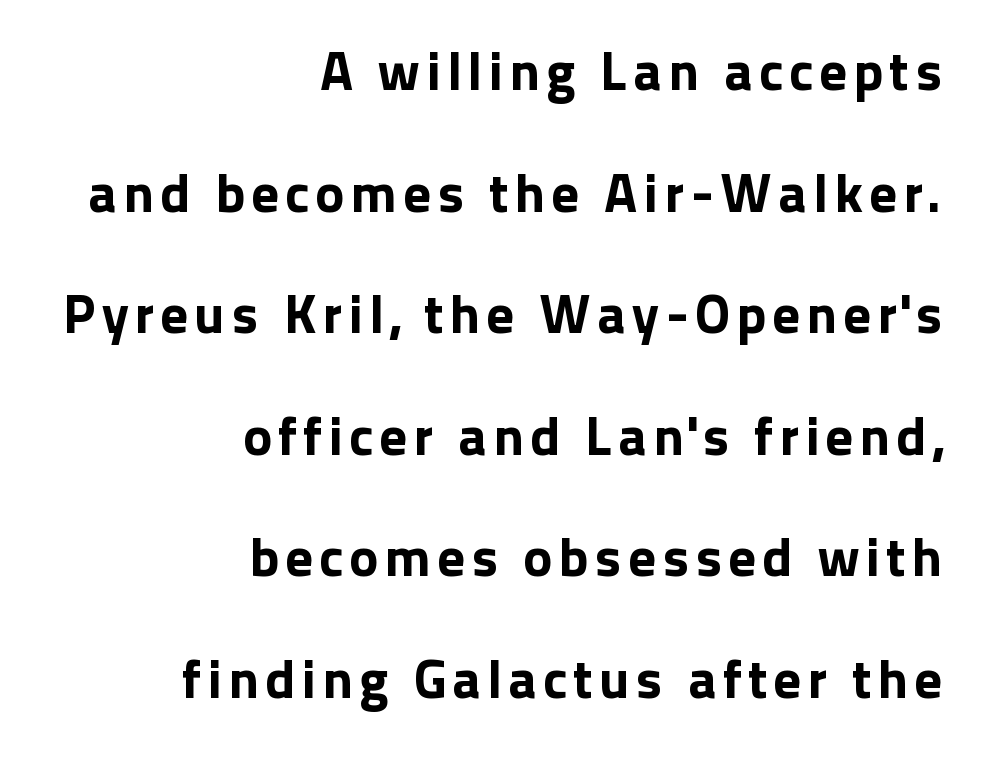
Alignment: flush right. The designer dialed line spacing up above the default. The specimen omits any rule beneath the text block's lines. Each letter keeps its own natural width here, so spacing adapts to shape. Typographically, this falls in the sans-serif category.
